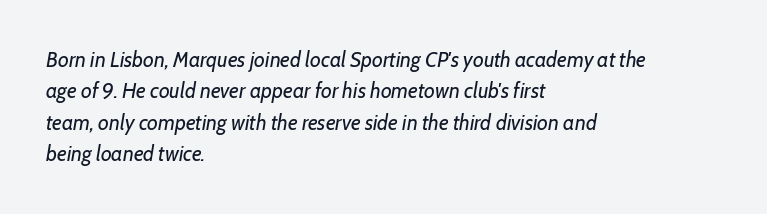
{"italic": "yes", "lean": "right", "slant_degrees": 7, "bold": "no", "underline": "no", "align": "left", "line_spacing": "normal", "line_spacing_ratio": 1.5, "letter_spacing": "normal", "letter_spacing_em": 0.0, "glyph_px": 21}
